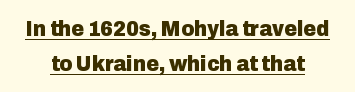
Q: Is the text bold? A: Yes.
Q: Is the text italic (slanted)? A: No, it is upright.
Q: Is the text underlined? A: Yes.
Q: Is the spacing between letters normal or unusually wide? A: Normal.
Q: Is the spacing between lines tight, normal or loose? A: Normal.
